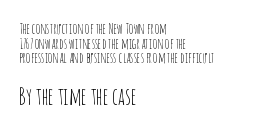
The image shows 23 px text type, upright; set left-aligned, tight line spacing (1.05x), normal letter spacing, not underlined; the second (bottom) block is 1.64x larger.
